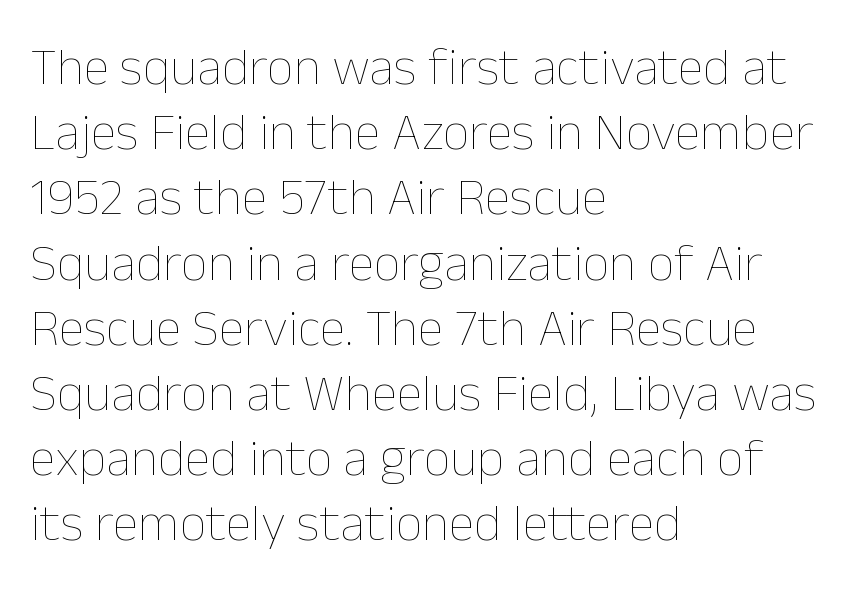
{"italic": "no", "bold": "no", "weight": "thin", "width": "normal", "stroke_contrast": "low", "x_height": "medium", "monospaced": "no", "underline": "no", "align": "left", "line_spacing_ratio": 1.23, "letter_spacing": "normal", "letter_spacing_em": 0.0, "glyph_px": 53}
